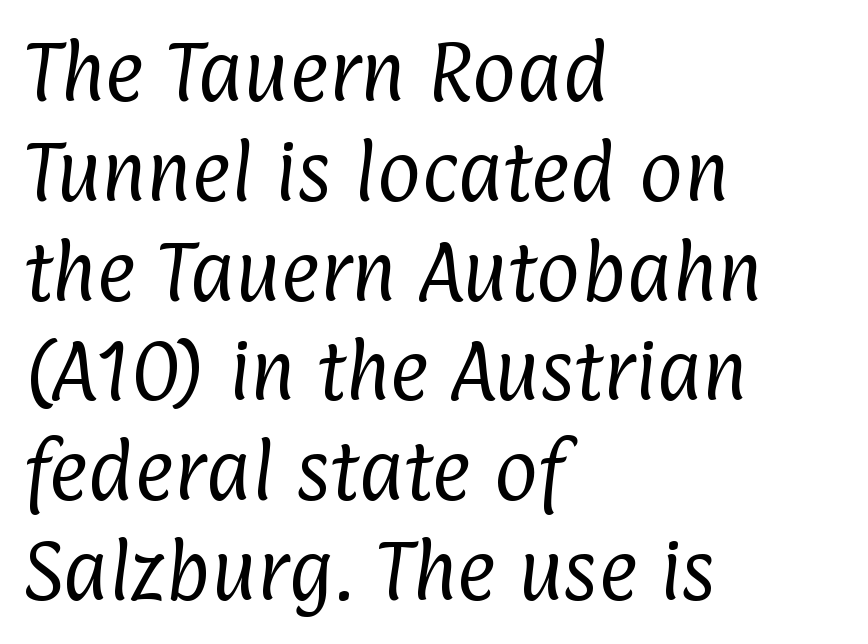
{"serif": "no", "bold": "no", "weight": "regular", "width": "condensed", "stroke_contrast": "low", "x_height": "medium", "monospaced": "no", "underline": "no", "align": "left", "line_spacing": "normal", "line_spacing_ratio": 1.49, "letter_spacing": "normal", "letter_spacing_em": 0.0, "glyph_px": 67}
